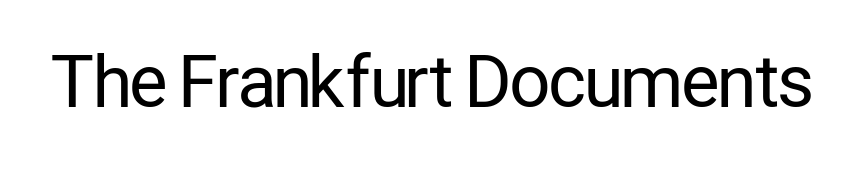
Type style note: lacks serifs. Caption: standard tracking, unaltered. When letters stand straight like this, we call the style roman or upright. A quiet, ordinary-to-light weight characterises the typeface. Here the designer chose a conventional face with non-uniform glyph widths.
